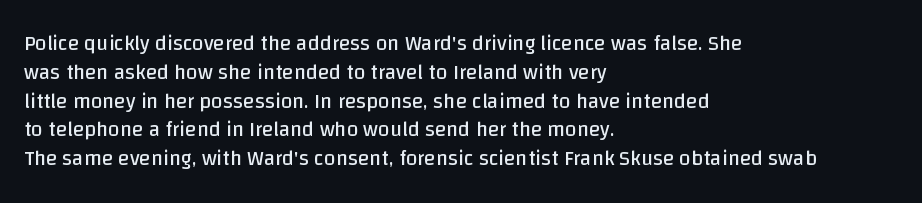
Q: Is the text bold? A: No.
Q: Is the text italic (slanted)? A: No, it is upright.
Q: Is the text underlined? A: No.
Q: How is the paragraph aligned? A: Left-aligned.
Q: Is the spacing between letters normal or unusually wide? A: Normal.
Q: Is the spacing between lines tight, normal or loose? A: Normal.
